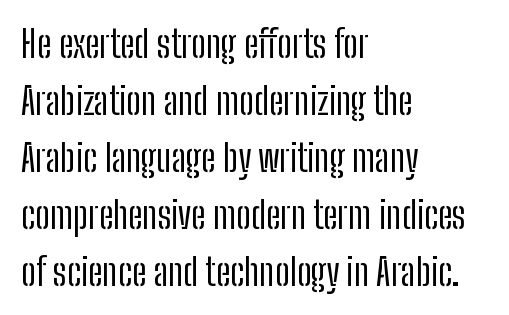
The face used here is a sans, in the tradition of grotesques and geometrics. Glyph-to-glyph distance matches everyday printed text. Stem width sits at or under what a default text font uses. You could not count columns in this text — the font is proportionally spaced. This is the regular roman posture of the typeface. Anything drawn beneath the words? Only blank space.
